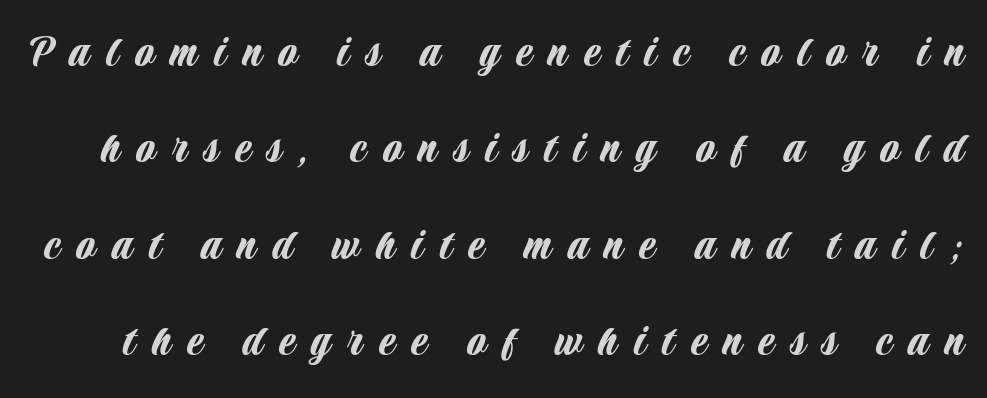
Loosely led — the rows are spread out. Clear beneath every line of the passage. Think of a printed novel: that variable character pitch is what you see here.
